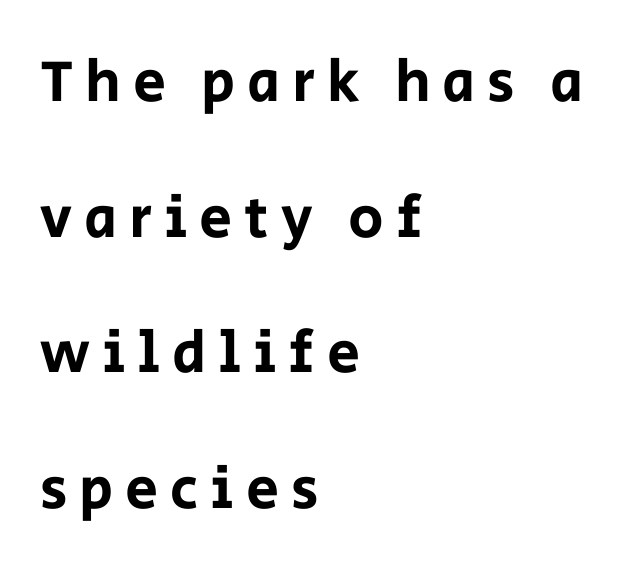
{"serif": "no", "italic": "no", "width": "normal", "stroke_contrast": "low", "x_height": "large", "monospaced": "no", "underline": "no", "align": "left", "line_spacing": "loose", "line_spacing_ratio": 2.3, "letter_spacing": "wide", "letter_spacing_em": 0.2, "glyph_px": 59}
